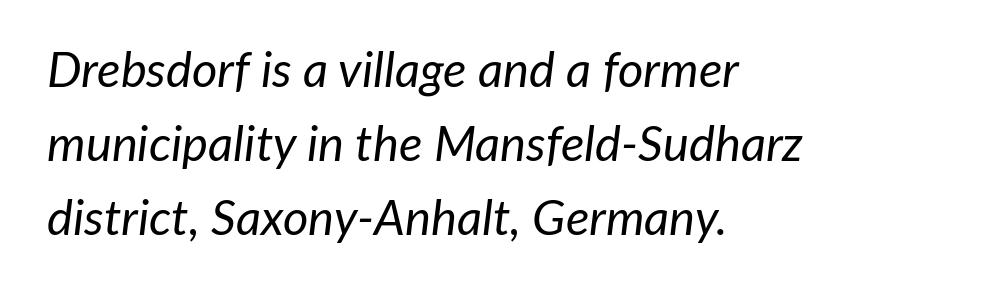
{"italic": "yes", "lean": "right", "slant_degrees": 7, "bold": "no", "weight": "regular", "width": "normal", "stroke_contrast": "low", "x_height": "medium", "monospaced": "no", "underline": "no", "align": "left", "line_spacing": "normal", "line_spacing_ratio": 1.51, "letter_spacing": "normal", "letter_spacing_em": 0.0, "glyph_px": 49}
